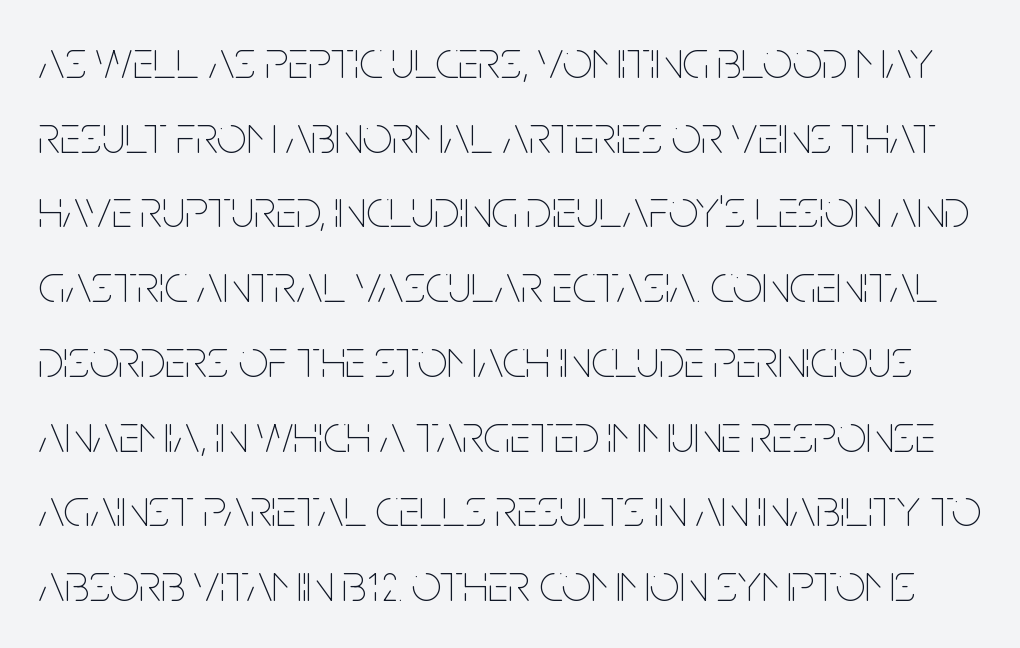
Default kerning and tracking; the words read as compact shapes. The letters stand straight up with perfectly vertical stems. Character widths vary here, with narrow letters taking less room than wide ones. Summary of weight: not heavy and not bold. Each row of text sits above clean, open space.
